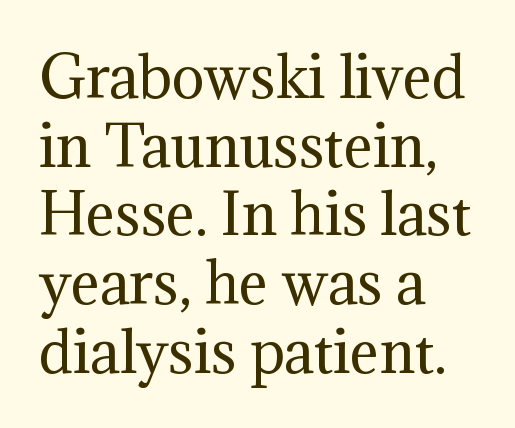
{"serif": "yes", "italic": "no", "bold": "no", "weight": "regular", "width": "normal", "stroke_contrast": "medium", "x_height": "medium", "monospaced": "no", "underline": "no", "align": "left", "line_spacing": "normal", "line_spacing_ratio": 1.25, "letter_spacing": "normal", "letter_spacing_em": 0.0, "glyph_px": 55}
